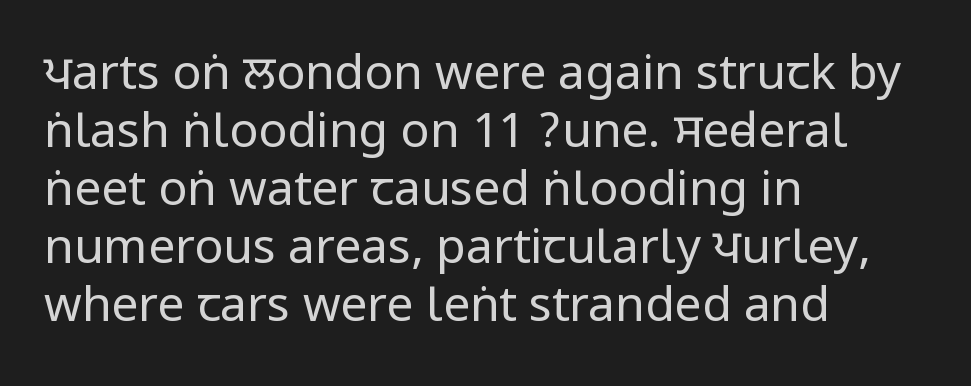
{"serif": "no", "italic": "no", "bold": "no", "weight": "regular", "width": "condensed", "stroke_contrast": "low", "underline": "no", "align": "left", "line_spacing_ratio": 1.21, "letter_spacing": "normal", "letter_spacing_em": 0.0, "glyph_px": 48}
